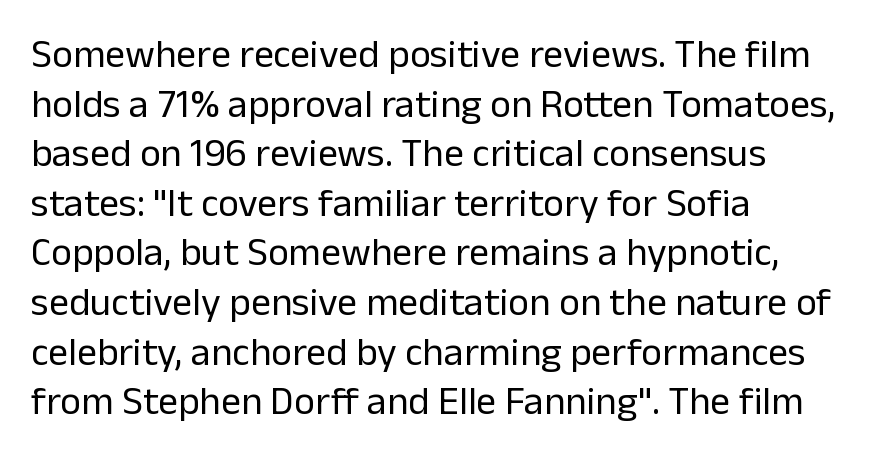
The image shows 40 px regular-weight sans-serif type, upright; set left-aligned, line spacing 1.24x, normal letter spacing, not underlined; low stroke contrast and a medium x-height.
